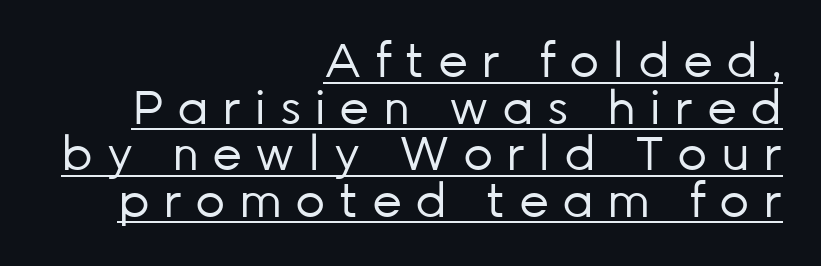
Q: Is the text bold? A: No.
Q: Is the text italic (slanted)? A: No, it is upright.
Q: Is the typeface a serif or a sans-serif typeface? A: Sans-serif.
Q: Is the text underlined? A: Yes.
Q: How is the paragraph aligned? A: Right-aligned.
Q: Is the spacing between letters normal or unusually wide? A: Unusually wide.
Q: Is the spacing between lines tight, normal or loose? A: Tight.
Q: Width (condensed, normal, or wide)? A: Normal.
Q: Stroke contrast? A: Low.
Q: x-height? A: Medium.
Q: Monospaced? A: No.
